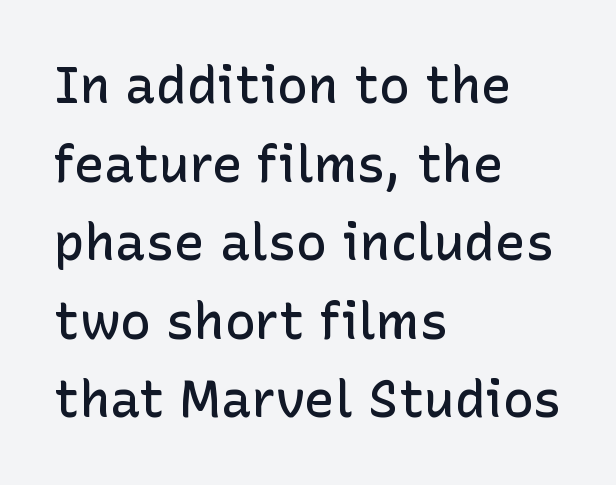
The image shows 51 px semibold sans-serif type, upright; set left-aligned, normal line spacing (1.54x), normal letter spacing, not underlined; low stroke contrast and a medium x-height.
